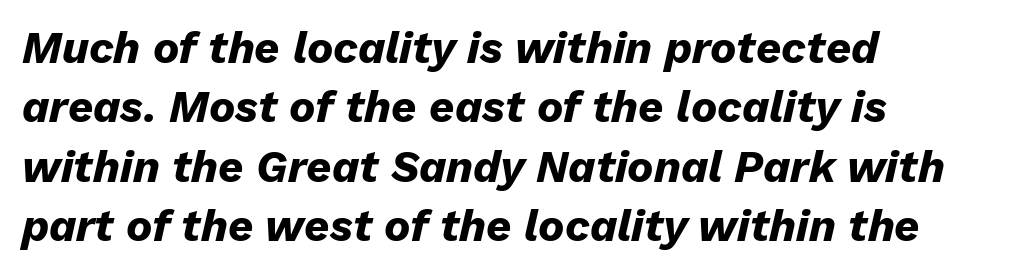
{"italic": "yes", "lean": "right", "slant_degrees": 13, "bold": "yes", "weight": "heavy", "width": "normal", "stroke_contrast": "low", "x_height": "medium", "monospaced": "no", "underline": "no", "align": "left", "line_spacing": "normal", "line_spacing_ratio": 1.35, "letter_spacing": "normal", "letter_spacing_em": 0.0, "glyph_px": 44}
